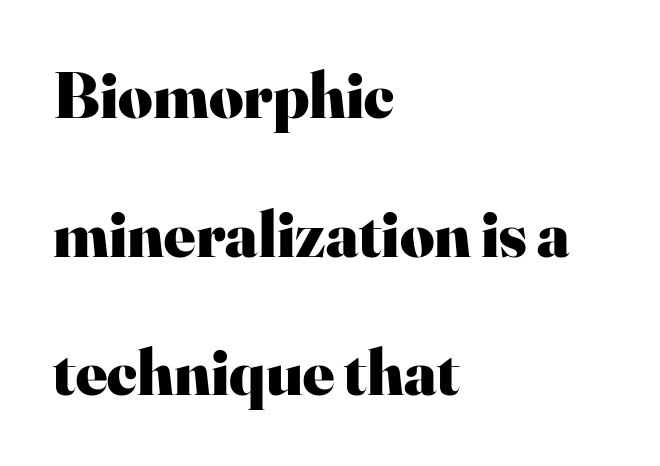
{"serif": "yes", "italic": "no", "bold": "yes", "weight": "heavy", "width": "normal", "stroke_contrast": "high", "x_height": "small", "monospaced": "no", "underline": "no", "align": "left", "line_spacing": "loose", "line_spacing_ratio": 2.1, "letter_spacing": "normal", "letter_spacing_em": 0.0, "glyph_px": 66}
